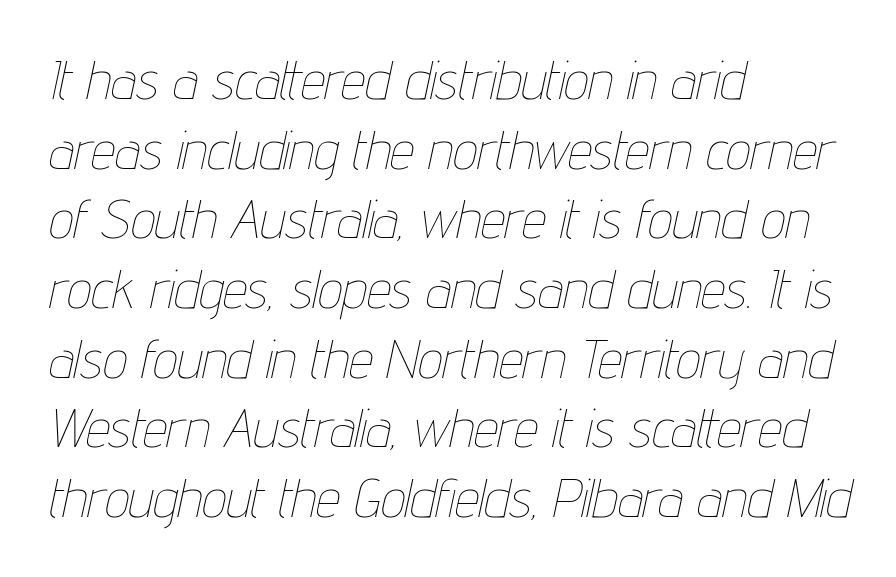
{"italic": "yes", "lean": "right", "slant_degrees": 12, "bold": "no", "weight": "thin", "width": "condensed", "stroke_contrast": "low", "x_height": "medium", "monospaced": "no", "underline": "no", "align": "left", "line_spacing": "normal", "line_spacing_ratio": 1.29, "letter_spacing": "normal", "letter_spacing_em": 0.0, "glyph_px": 54}
